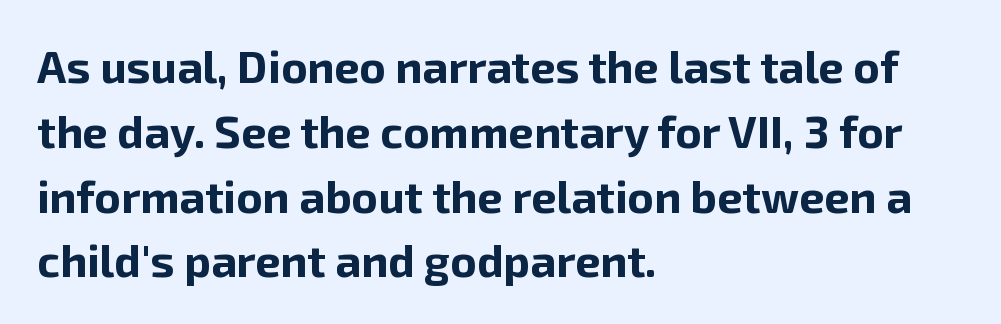
The image shows 45 px bold sans-serif type, upright; set left-aligned, normal line spacing (1.44x), normal letter spacing, not underlined; low stroke contrast and a medium x-height.
